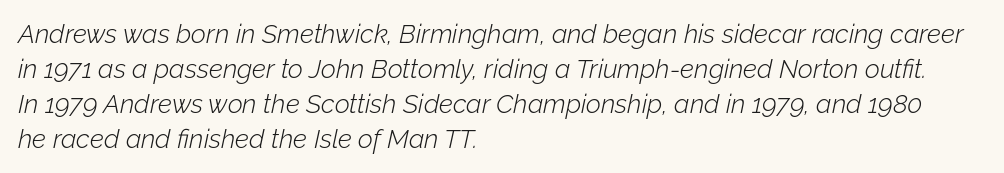
Q: Is the text bold? A: No.
Q: Is the text italic (slanted)? A: Yes, it leans right by about 12 degrees.
Q: Is the text underlined? A: No.
Q: How is the paragraph aligned? A: Left-aligned.
Q: Is the spacing between letters normal or unusually wide? A: Normal.
Q: Is the spacing between lines tight, normal or loose? A: Normal.
